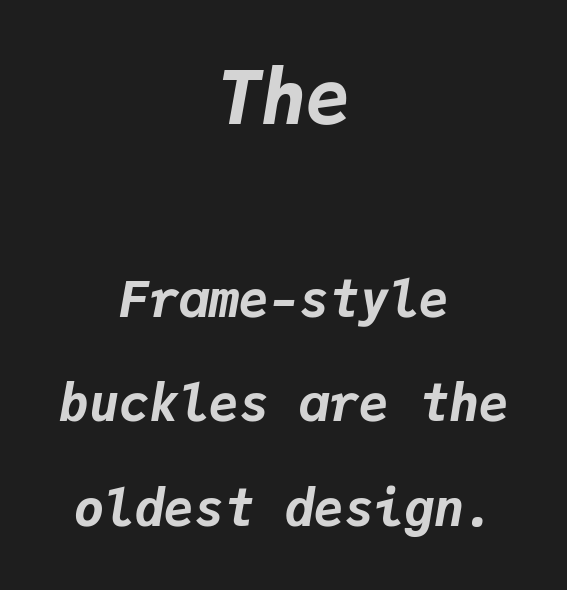
The image shows 75 px bold type, italic (leaning right), monospaced; set centered, loose line spacing (2.09x), normal letter spacing, not underlined; the first (top) block is 1.5x larger; low stroke contrast and a medium x-height.
